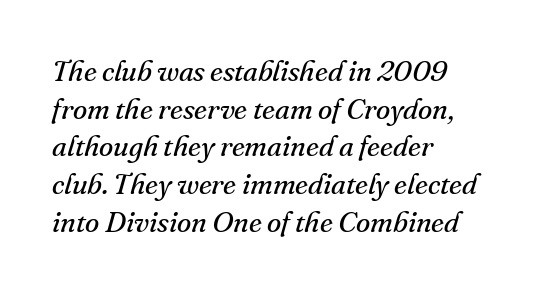
Q: Is the text bold? A: No.
Q: Is the text italic (slanted)? A: Yes, it leans right by about 16 degrees.
Q: Is the typeface a serif or a sans-serif typeface? A: Serif.
Q: Is the text underlined? A: No.
Q: How is the paragraph aligned? A: Left-aligned.
Q: Is the spacing between letters normal or unusually wide? A: Normal.
Q: Is the spacing between lines tight, normal or loose? A: Normal.
Q: Width (condensed, normal, or wide)? A: Normal.
Q: Stroke contrast? A: Medium.
Q: x-height? A: Small.
Q: Monospaced? A: No.
